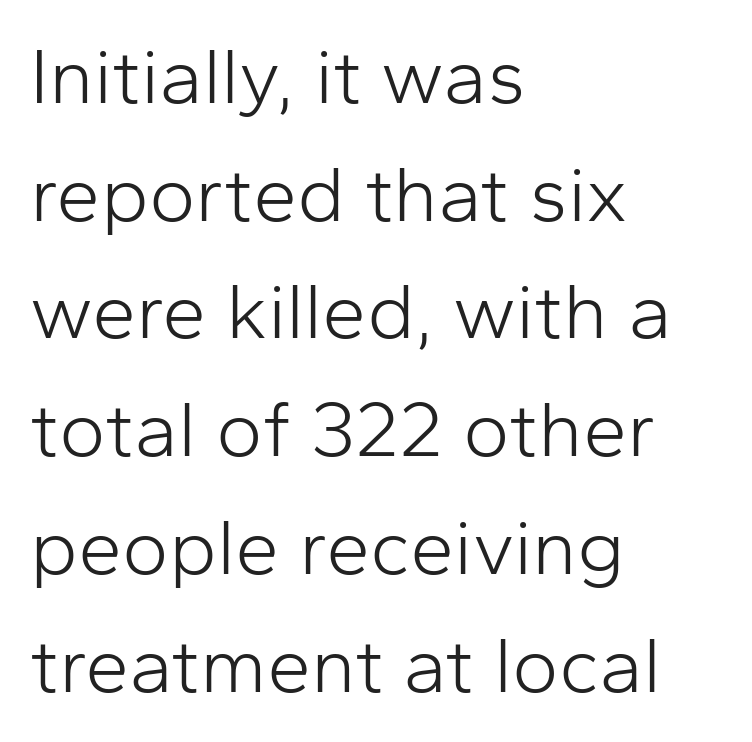
{"serif": "no", "italic": "no", "bold": "no", "weight": "light", "width": "normal", "stroke_contrast": "low", "x_height": "medium", "monospaced": "no", "underline": "no", "align": "left", "line_spacing": "normal", "line_spacing_ratio": 1.49, "letter_spacing": "normal", "letter_spacing_em": 0.0, "glyph_px": 79}
